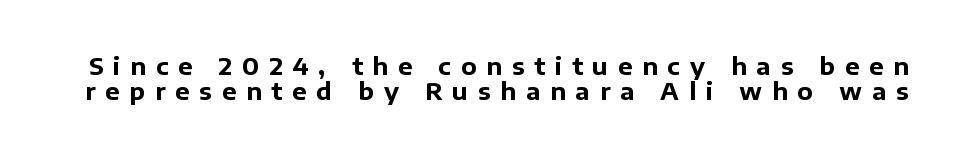
Q: Is the text bold? A: Yes.
Q: Is the text italic (slanted)? A: No, it is upright.
Q: Is the text underlined? A: No.
Q: Is the spacing between letters normal or unusually wide? A: Unusually wide.
Q: Is the spacing between lines tight, normal or loose? A: Tight.
